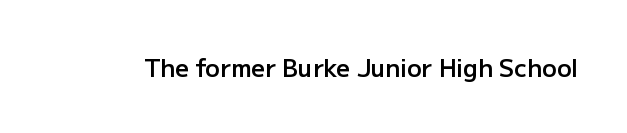
Quick note: underline off. Rendered with straight, roman letterforms. Each word holds together tightly as a unit, with standard inter-letter gaps. Slightly chunky letters — semibold, I'd say, not full bold.
